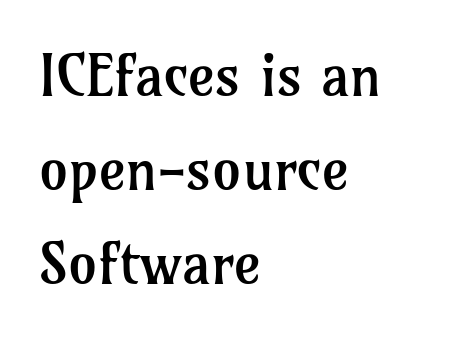
The image shows 58 px regular-weight serif type, upright; set left-aligned, normal line spacing (1.62x), normal letter spacing, not underlined; low stroke contrast and a medium x-height.
